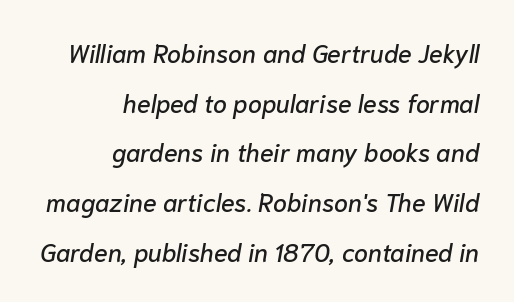
Layout note: lines flush right. Tall strokes in this sample are angled rather than plumb. Whoever set this chose breathing room over compactness in the vertical rhythm. No word sits above an underline.
